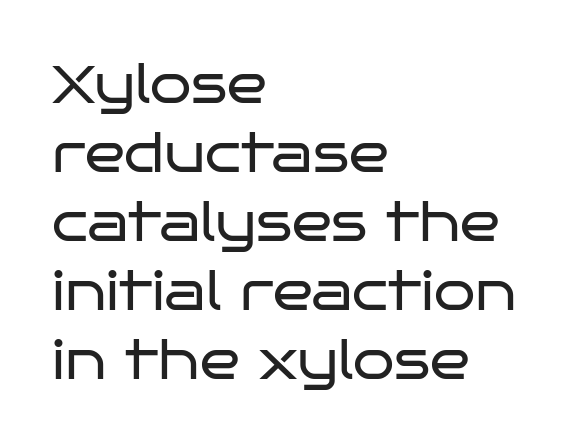
Whoever set this chose a conventional vertical rhythm. In CSS terms this would be text-align: left. A typesetter would label this face a sans. The axis of the letterforms is exactly vertical.
